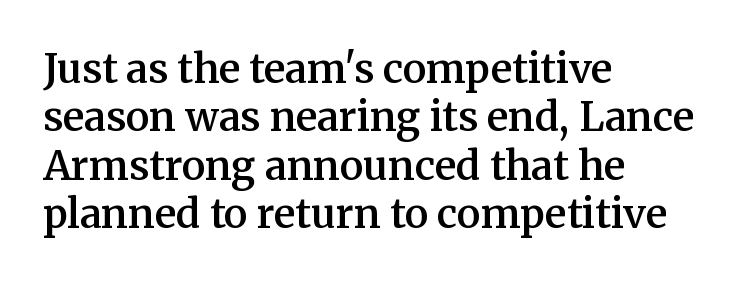
Q: Is the text bold? A: Semi-bold.
Q: Is the text italic (slanted)? A: No, it is upright.
Q: Is the typeface a serif or a sans-serif typeface? A: Serif.
Q: Is the text underlined? A: No.
Q: How is the paragraph aligned? A: Left-aligned.
Q: Is the spacing between letters normal or unusually wide? A: Normal.
Q: Width (condensed, normal, or wide)? A: Normal.
Q: Stroke contrast? A: Medium.
Q: x-height? A: Medium.
Q: Monospaced? A: No.
